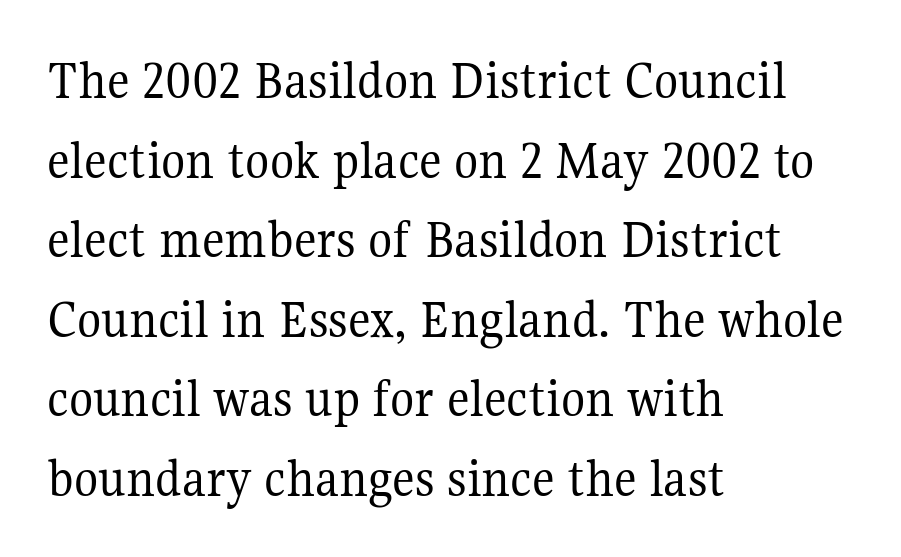
{"serif": "yes", "italic": "no", "bold": "no", "weight": "regular", "width": "normal", "stroke_contrast": "medium", "x_height": "medium", "monospaced": "no", "underline": "no", "align": "left", "line_spacing": "normal", "line_spacing_ratio": 1.42, "letter_spacing": "normal", "letter_spacing_em": 0.0, "glyph_px": 56}
